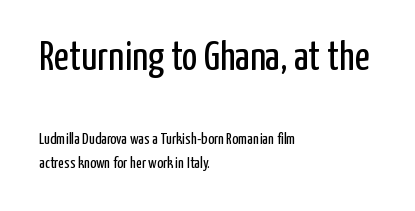
The image shows 41 px regular-weight, condensed sans-serif type, upright; set left-aligned, normal line spacing (1.47x), normal letter spacing, not underlined; the first (top) block is 2.56x larger; low stroke contrast and a medium x-height.
